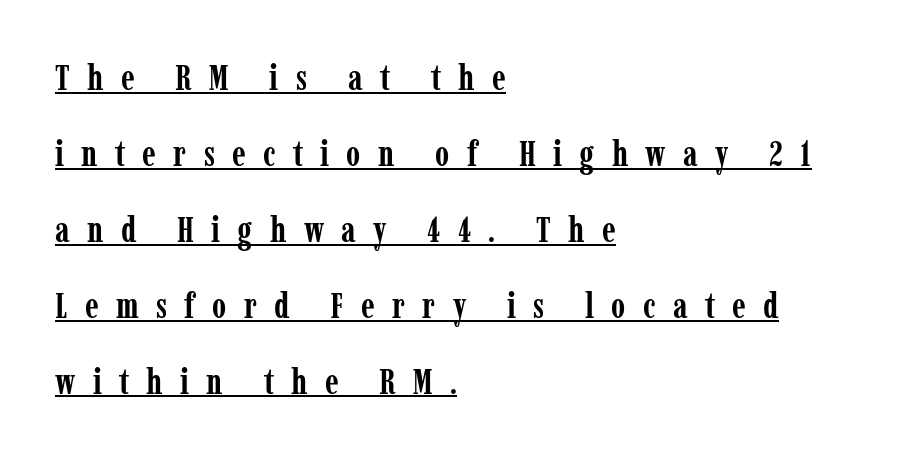
{"serif": "yes", "italic": "no", "bold": "yes", "weight": "semibold", "width": "condensed", "stroke_contrast": "low", "x_height": "medium", "monospaced": "no", "underline": "yes", "align": "left", "line_spacing": "loose", "line_spacing_ratio": 2.11, "letter_spacing": "wide", "letter_spacing_em": 0.48, "glyph_px": 36}
